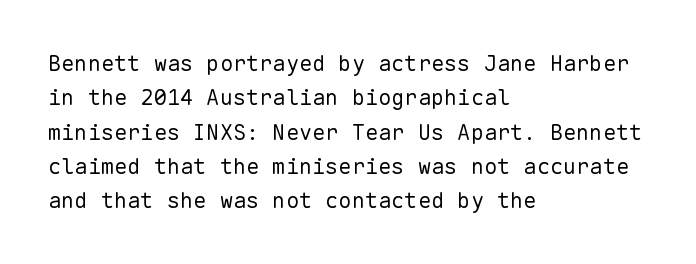
Q: Is the text bold? A: No.
Q: Is the text italic (slanted)? A: No, it is upright.
Q: Is the text underlined? A: No.
Q: How is the paragraph aligned? A: Left-aligned.
Q: Is the spacing between letters normal or unusually wide? A: Normal.
Q: Is the spacing between lines tight, normal or loose? A: Normal.
